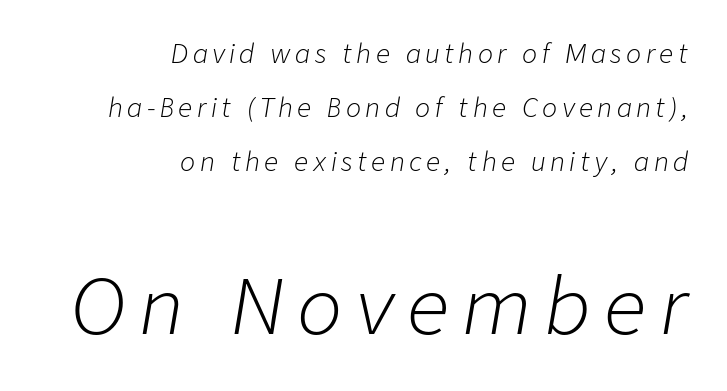
The image shows 75 px light type, italic (leaning right); set right-aligned, loose line spacing (2.17x), not underlined; the second (bottom) block is 3.0x larger; low stroke contrast and a medium x-height.
